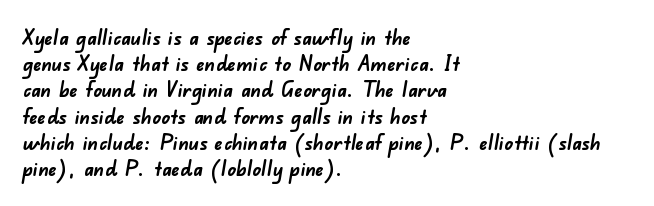
In CSS terms this would be text-align: left. Here the glyphs are tracked normally, forming tight word shapes. The zone under the glyphs is completely vacant. How would I describe the line gaps? Plain and ordinary. On the weight axis this lands at bold, roughly 700.
